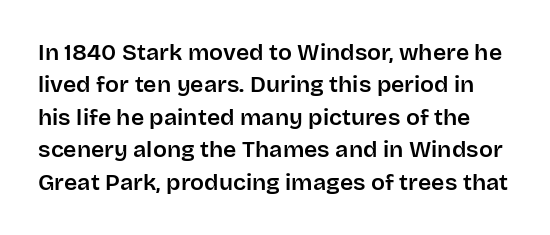
{"italic": "no", "underline": "no", "line_spacing": "normal", "line_spacing_ratio": 1.41, "letter_spacing": "normal", "letter_spacing_em": 0.0, "glyph_px": 23}
